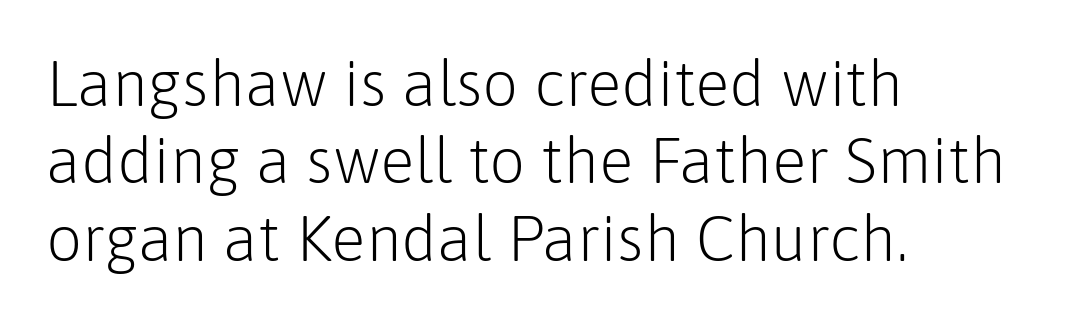
{"serif": "no", "italic": "no", "bold": "no", "weight": "light", "width": "normal", "stroke_contrast": "low", "x_height": "medium", "monospaced": "no", "underline": "no", "align": "left", "line_spacing_ratio": 1.21, "letter_spacing": "normal", "letter_spacing_em": 0.0, "glyph_px": 64}
